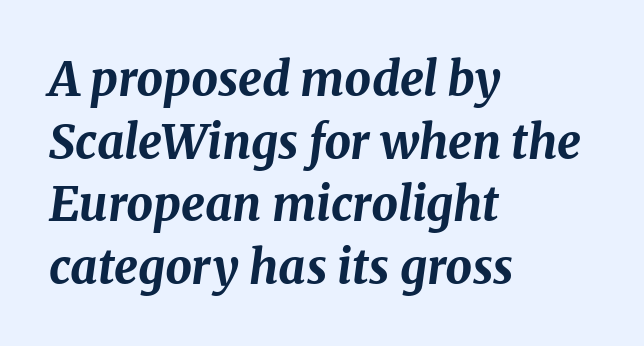
{"italic": "yes", "lean": "right", "slant_degrees": 8, "bold": "yes", "weight": "bold", "width": "normal", "stroke_contrast": "medium", "x_height": "medium", "monospaced": "no", "underline": "no", "align": "left", "line_spacing": "normal", "line_spacing_ratio": 1.33, "letter_spacing": "normal", "letter_spacing_em": 0.0, "glyph_px": 47}
